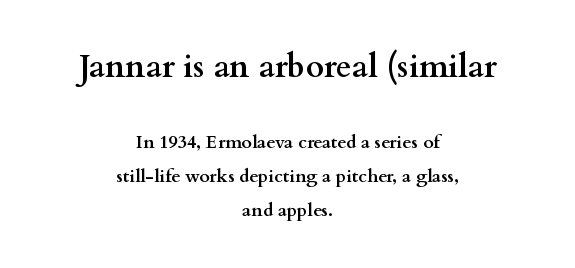
The image shows 32 px semibold, wide serif type, upright; set centered, line spacing 1.87x, normal letter spacing, not underlined; the first (top) block is 1.78x larger; medium stroke contrast and a small x-height.
